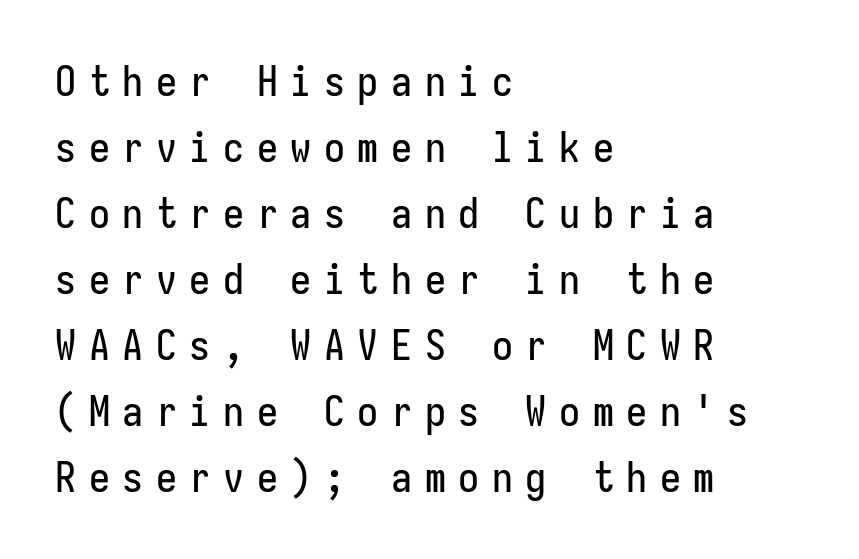
{"serif": "no", "italic": "no", "width": "condensed", "stroke_contrast": "low", "x_height": "medium", "monospaced": "yes", "underline": "no", "align": "left", "line_spacing": "normal", "line_spacing_ratio": 1.57, "letter_spacing": "wide", "letter_spacing_em": 0.3, "glyph_px": 42}
